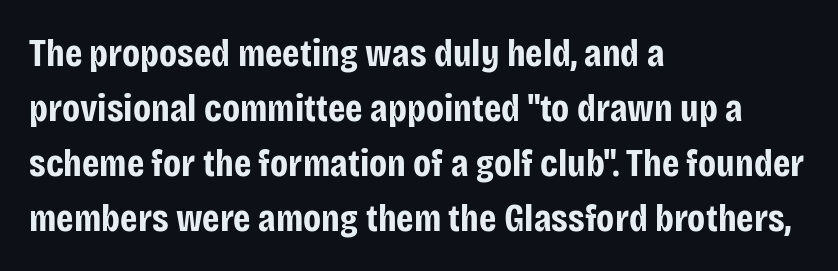
Q: Is the text bold? A: Yes.
Q: Is the text italic (slanted)? A: No, it is upright.
Q: Is the typeface a serif or a sans-serif typeface? A: Sans-serif.
Q: Is the text underlined? A: No.
Q: How is the paragraph aligned? A: Left-aligned.
Q: Is the spacing between letters normal or unusually wide? A: Normal.
Q: Is the spacing between lines tight, normal or loose? A: Normal.
Q: Width (condensed, normal, or wide)? A: Condensed.
Q: Stroke contrast? A: Low.
Q: x-height? A: Large.
Q: Monospaced? A: No.
